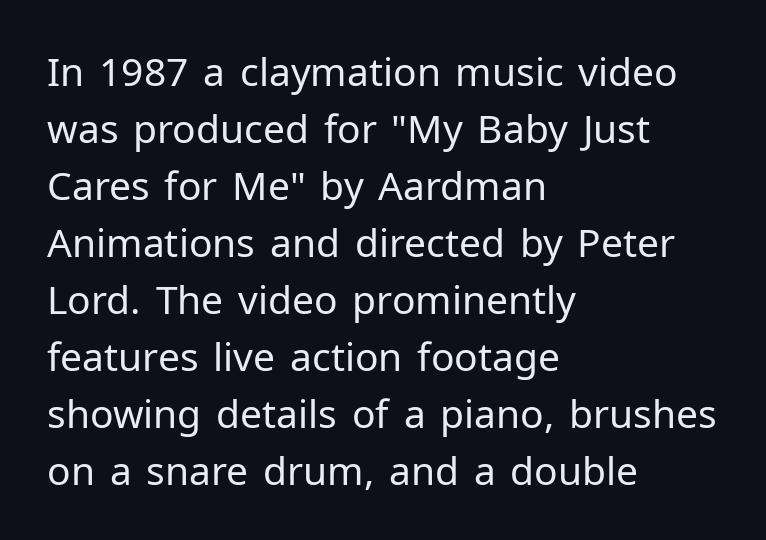
Q: Is the text bold? A: No.
Q: Is the text italic (slanted)? A: No, it is upright.
Q: Is the typeface a serif or a sans-serif typeface? A: Sans-serif.
Q: Is the text underlined? A: No.
Q: How is the paragraph aligned? A: Left-aligned.
Q: Is the spacing between letters normal or unusually wide? A: Normal.
Q: Is the spacing between lines tight, normal or loose? A: Normal.
Q: Width (condensed, normal, or wide)? A: Normal.
Q: Stroke contrast? A: Low.
Q: x-height? A: Medium.
Q: Monospaced? A: No.
